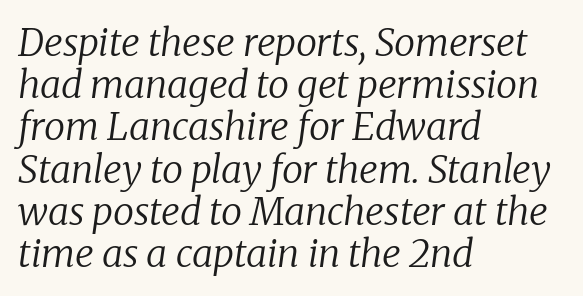
Q: Is the text bold? A: No.
Q: Is the text italic (slanted)? A: Yes, it leans right by about 8 degrees.
Q: Is the typeface a serif or a sans-serif typeface? A: Serif.
Q: Is the text underlined? A: No.
Q: How is the paragraph aligned? A: Left-aligned.
Q: Is the spacing between letters normal or unusually wide? A: Normal.
Q: Is the spacing between lines tight, normal or loose? A: Tight.
Q: Width (condensed, normal, or wide)? A: Normal.
Q: Stroke contrast? A: Low.
Q: x-height? A: Medium.
Q: Monospaced? A: No.
